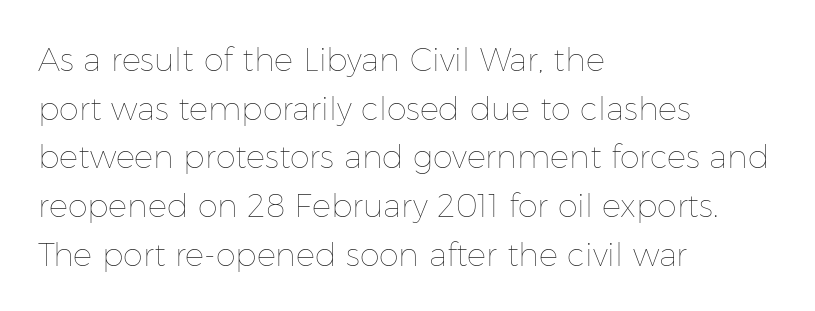
A clean baseline with only descenders dipping below it. Every character sits straight up, as roman type does. The weight tops out at a normal text grade. The lines are quadded left.
